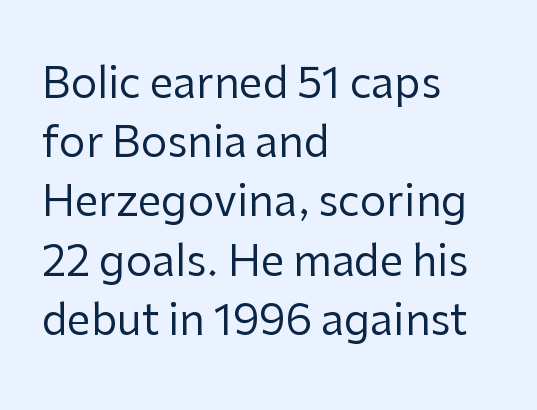
Q: Is the text bold? A: No.
Q: Is the text italic (slanted)? A: No, it is upright.
Q: Is the typeface a serif or a sans-serif typeface? A: Sans-serif.
Q: Is the text underlined? A: No.
Q: How is the paragraph aligned? A: Left-aligned.
Q: Is the spacing between letters normal or unusually wide? A: Normal.
Q: Is the spacing between lines tight, normal or loose? A: Normal.
Q: Width (condensed, normal, or wide)? A: Normal.
Q: Stroke contrast? A: Low.
Q: x-height? A: Medium.
Q: Monospaced? A: No.
